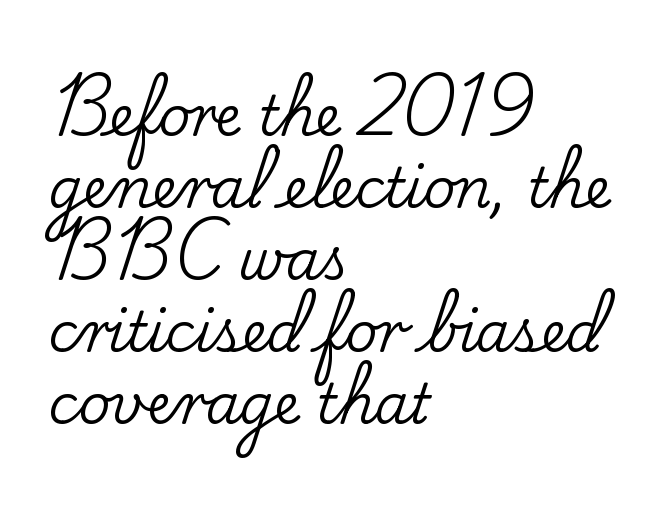
Q: Is the text italic (slanted)? A: Yes.
Q: Is the typeface a serif or a sans-serif typeface? A: Serif.
Q: Is the text underlined? A: No.
Q: How is the paragraph aligned? A: Left-aligned.
Q: Is the spacing between letters normal or unusually wide? A: Normal.
Q: Is the spacing between lines tight, normal or loose? A: Normal.
Q: Width (condensed, normal, or wide)? A: Normal.
Q: Stroke contrast? A: Low.
Q: x-height? A: Small.
Q: Monospaced? A: No.
